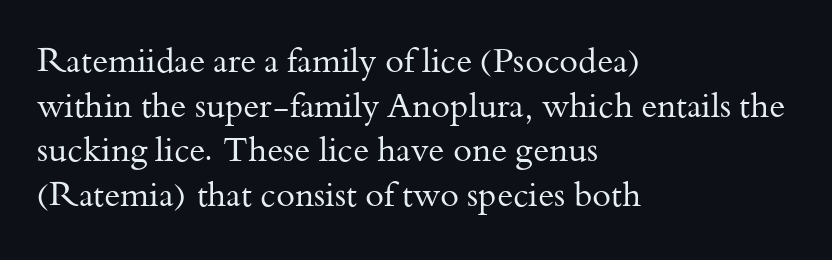
Q: Is the text bold? A: No.
Q: Is the text italic (slanted)? A: No, it is upright.
Q: Is the typeface a serif or a sans-serif typeface? A: Serif.
Q: Is the text underlined? A: No.
Q: How is the paragraph aligned? A: Left-aligned.
Q: Is the spacing between letters normal or unusually wide? A: Normal.
Q: Is the spacing between lines tight, normal or loose? A: Normal.
Q: Width (condensed, normal, or wide)? A: Normal.
Q: Stroke contrast? A: Medium.
Q: x-height? A: Small.
Q: Monospaced? A: No.
